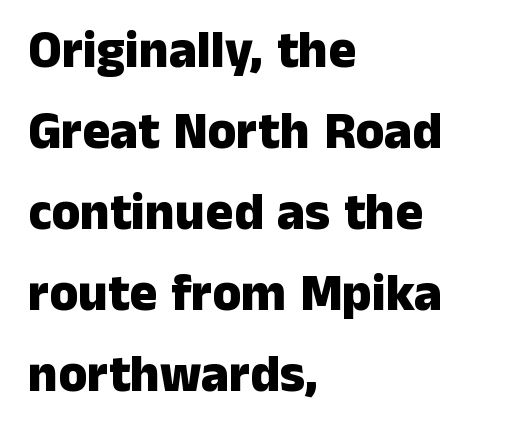
Glyph-to-glyph distance matches everyday printed text. Unmarked baselines from the first word to the last. Italic? Not at all — the glyphs are vertical. The leading is moderate, giving the passage an even texture. Do the characters align in a grid? No, the font is proportional. Stroke terminals: plain, sans-serif.
